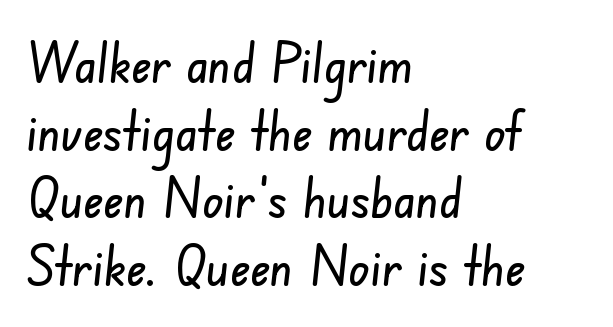
The rendering uses natural spacing where letterforms have individual widths. Honestly, the letter spacing is just normal — you wouldn't notice it. The ragged edge is on the right, which tells us the setting is flush left. Has an underline been added? It has not.
